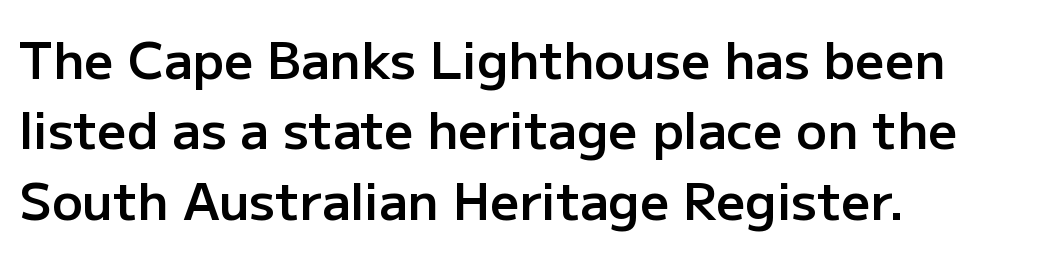
The image shows 51 px semibold sans-serif type, upright; set left-aligned, normal line spacing (1.38x), normal letter spacing, not underlined; low stroke contrast and a medium x-height.
